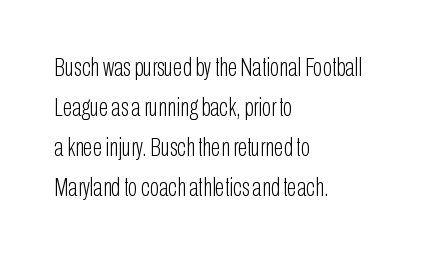
The area under the type is left untouched. A typesetter would mark this as roman, not italic. What's the leading like? Ordinary, nothing unusual. A typesetter would call this zero additional tracking. Which margin do the lines hug? The left one — the right edge is uneven. The cut favours lightness, reaching ordinary text weight at its darkest.
